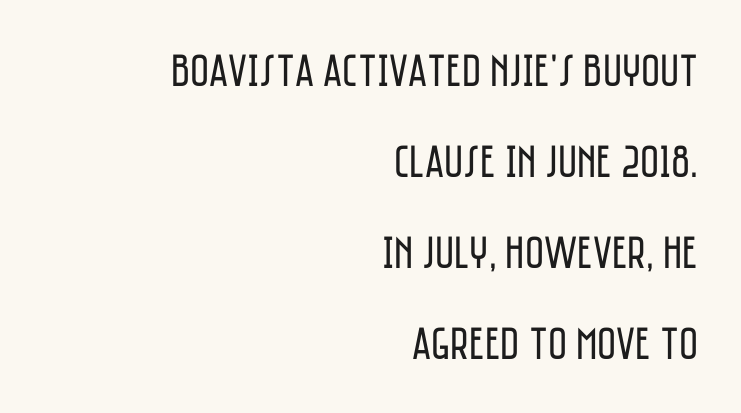
Q: Is the text bold? A: No.
Q: Is the text italic (slanted)? A: No, it is upright.
Q: Is the typeface a serif or a sans-serif typeface? A: Sans-serif.
Q: Is the text underlined? A: No.
Q: How is the paragraph aligned? A: Right-aligned.
Q: Is the spacing between letters normal or unusually wide? A: Normal.
Q: Is the spacing between lines tight, normal or loose? A: Loose.
Q: Width (condensed, normal, or wide)? A: Condensed.
Q: Stroke contrast? A: Low.
Q: x-height? A: Large.
Q: Monospaced? A: No.
